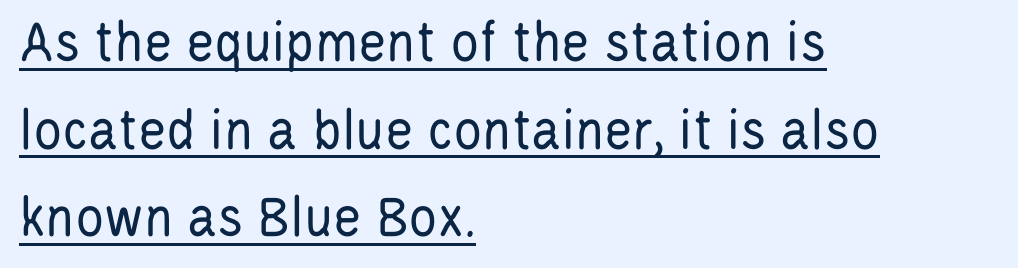
The gaps between neighbouring characters are ordinary and unremarkable. A normal amount of white space separates one row of letters from the next. Posture: vertical. The paragraph has a hard left edge and a soft right edge. Is there an underline? Yes — a line sits under the letters. Heft: none added — not bold.
